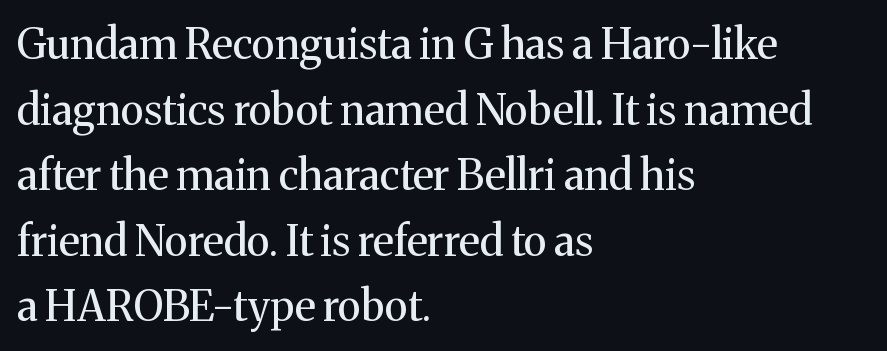
The image shows 42 px regular-weight serif type, upright; set left-aligned, normal line spacing (1.56x), normal letter spacing, not underlined; medium stroke contrast and a medium x-height.
